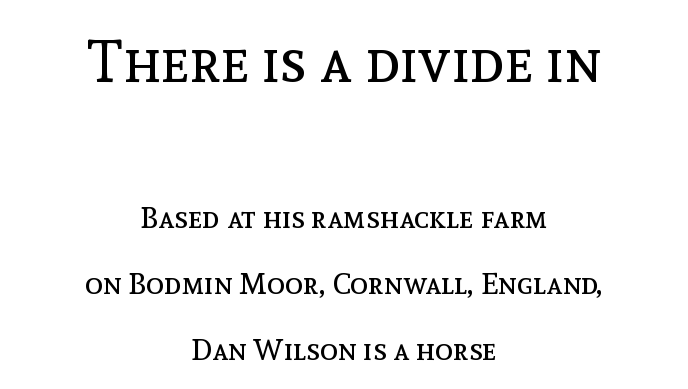
Q: Is the text bold? A: No.
Q: Is the text italic (slanted)? A: No, it is upright.
Q: Is the text underlined? A: No.
Q: How is the paragraph aligned? A: Centered.
Q: Is the spacing between letters normal or unusually wide? A: Normal.
Q: Is the spacing between lines tight, normal or loose? A: Loose.
Q: Which block of text is set in a larger size, the first (top) or the second (bottom)? A: The first (top) one.
Q: Width (condensed, normal, or wide)? A: Normal.
Q: x-height? A: Medium.
Q: Monospaced? A: No.
